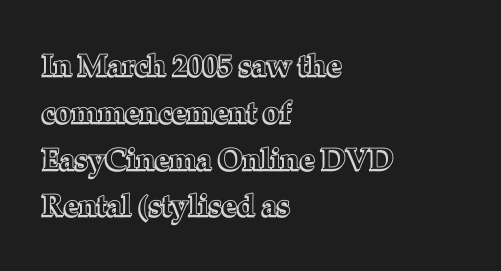
You could not count columns in this text — the font is proportionally spaced. Horizontal alignment here is leftward, the default for most running prose. Inter-character spacing is left at the font's built-in metrics. Vertical strokes here are truly vertical. The vertical gap from one line to the next is medium.
